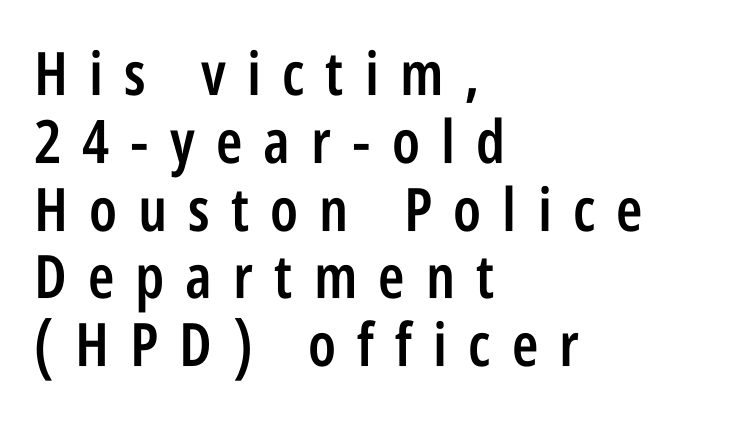
The image shows 60 px semibold, condensed sans-serif type, upright; set left-aligned, tight line spacing (1.13x), unusually wide letter spacing (+0.35 em), not underlined; low stroke contrast and a large x-height.
